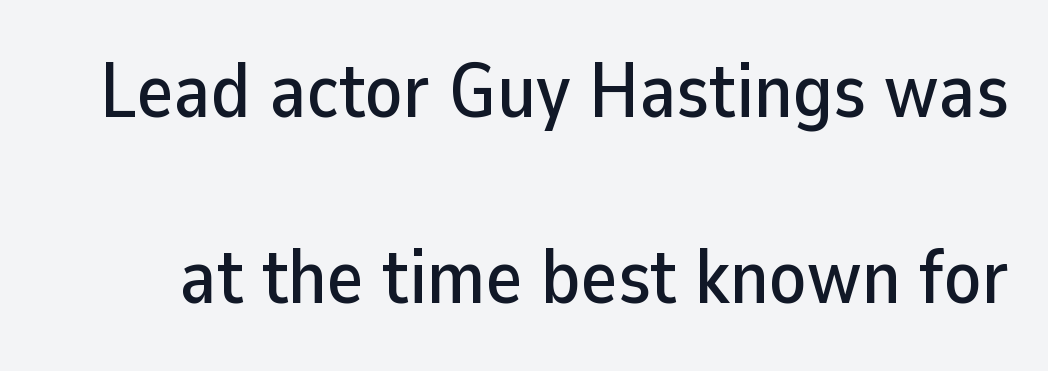
The image shows 77 px sans-serif type, upright; set loose line spacing (2.42x), normal letter spacing, not underlined; low stroke contrast and a medium x-height.
